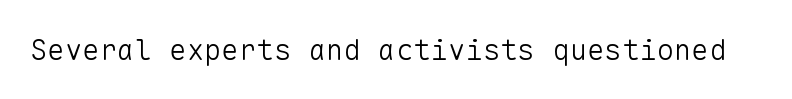
{"serif": "no", "italic": "no", "bold": "no", "weight": "light", "width": "normal", "stroke_contrast": "low", "x_height": "medium", "monospaced": "yes", "underline": "no", "letter_spacing": "normal", "letter_spacing_em": 0.0, "glyph_px": 29}
